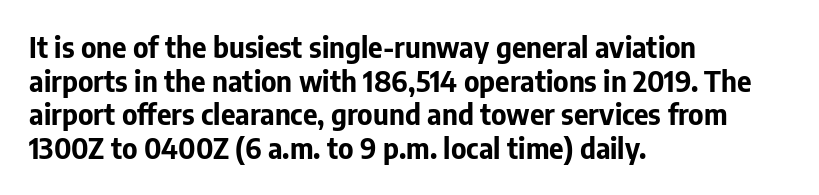
The image shows 28 px bold sans-serif type, upright; set left-aligned, line spacing 1.2x, normal letter spacing, not underlined; low stroke contrast and a medium x-height.
